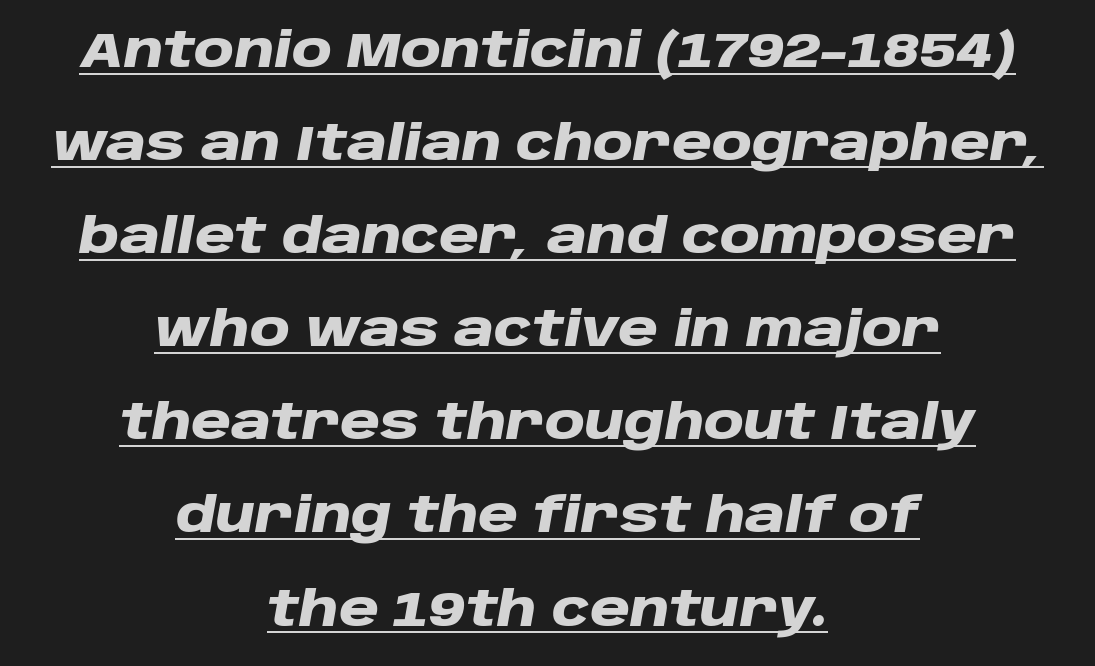
Q: Is the text bold? A: Yes.
Q: Is the text italic (slanted)? A: Yes, it leans right by about 10 degrees.
Q: Is the text underlined? A: Yes.
Q: How is the paragraph aligned? A: Centered.
Q: Is the spacing between letters normal or unusually wide? A: Normal.
Q: Is the spacing between lines tight, normal or loose? A: Loose.
Q: Width (condensed, normal, or wide)? A: Wide.
Q: Stroke contrast? A: Low.
Q: x-height? A: Large.
Q: Monospaced? A: No.
